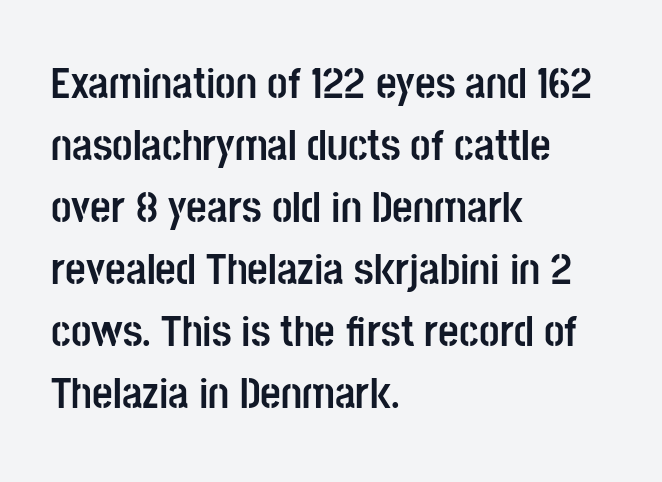
Designer's note — italics off, roman on. Proportional: the letters do not fall into vertical columns. The face used here has the dense, thick strokes of a bold. Any mark beneath the type? The region is blank.
